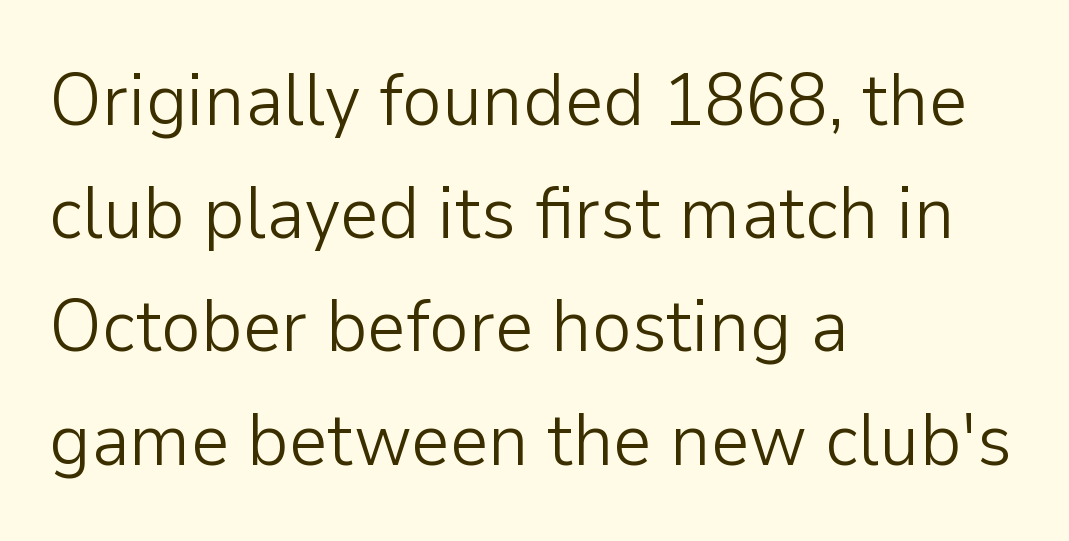
The image shows 75 px light sans-serif type, upright; set left-aligned, normal line spacing (1.51x), normal letter spacing, not underlined; low stroke contrast and a medium x-height.
